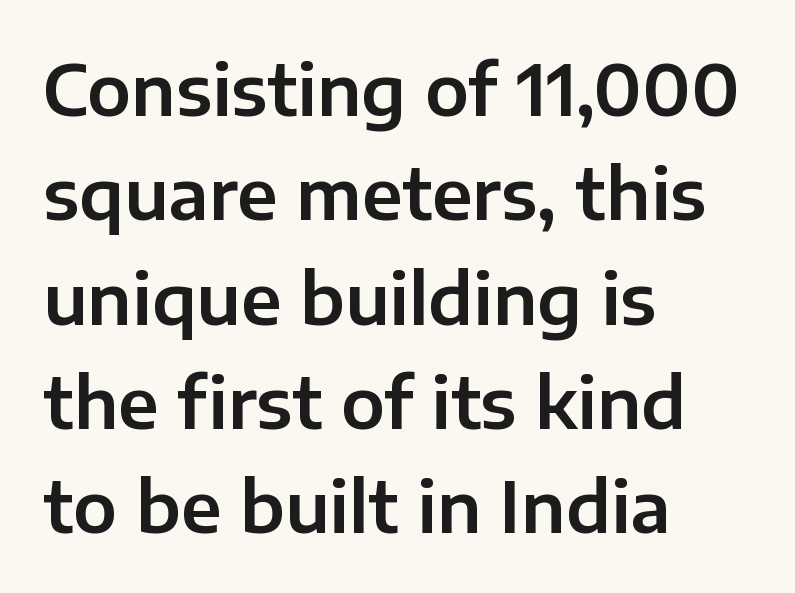
The image shows 70 px sans-serif type, upright; set left-aligned, normal line spacing (1.49x), normal letter spacing, not underlined; low stroke contrast and a medium x-height.
